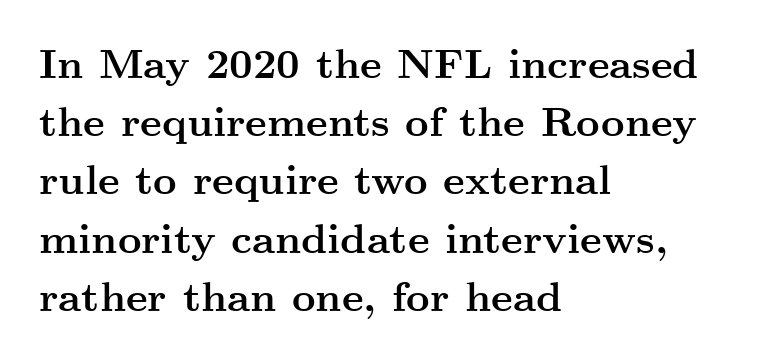
{"serif": "yes", "italic": "no", "bold": "yes", "weight": "semibold", "width": "wide", "stroke_contrast": "medium", "x_height": "small", "monospaced": "no", "underline": "no", "align": "left", "line_spacing": "normal", "line_spacing_ratio": 1.42, "letter_spacing": "normal", "letter_spacing_em": 0.0, "glyph_px": 41}
